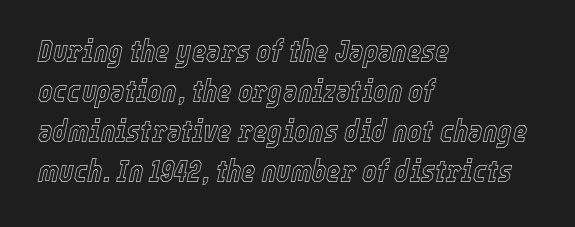
The image shows 31 px condensed type, italic (leaning right); set left-aligned, normal line spacing (1.29x), normal letter spacing, not underlined; a medium x-height.
